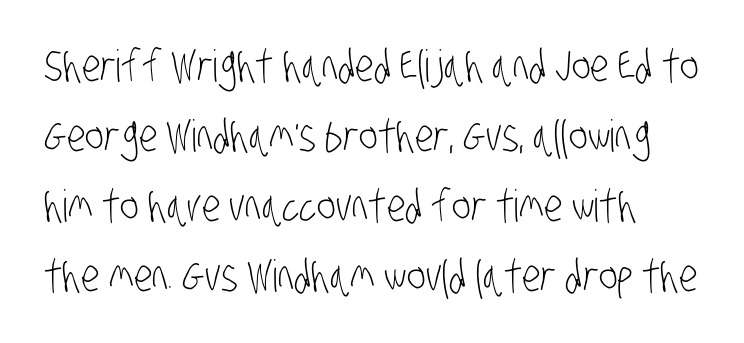
Q: Is the text bold? A: No.
Q: Is the typeface a serif or a sans-serif typeface? A: Sans-serif.
Q: Is the text underlined? A: No.
Q: Is the spacing between letters normal or unusually wide? A: Normal.
Q: Is the spacing between lines tight, normal or loose? A: Normal.
Q: Width (condensed, normal, or wide)? A: Condensed.
Q: Stroke contrast? A: Low.
Q: x-height? A: Large.
Q: Monospaced? A: No.
